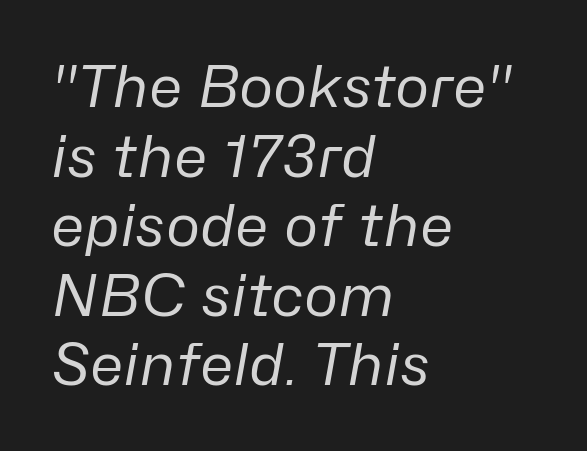
{"italic": "yes", "lean": "right", "slant_degrees": 10, "bold": "no", "weight": "regular", "width": "normal", "stroke_contrast": "low", "x_height": "medium", "monospaced": "no", "underline": "no", "align": "left", "line_spacing_ratio": 1.2, "letter_spacing": "normal", "letter_spacing_em": 0.0, "glyph_px": 58}
